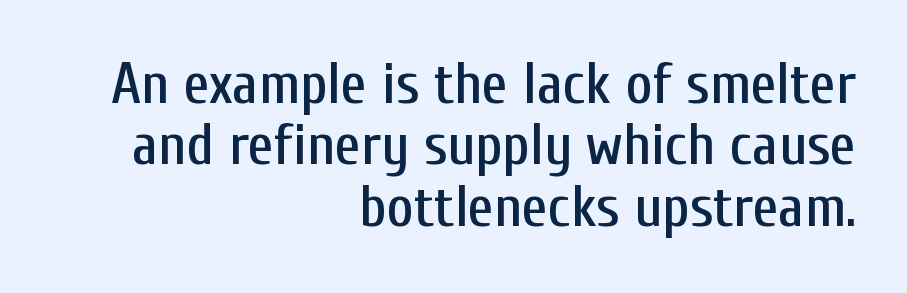
The image shows 58 px condensed sans-serif type, upright; set right-aligned, tight line spacing (1.06x), normal letter spacing, not underlined; low stroke contrast and a medium x-height.
